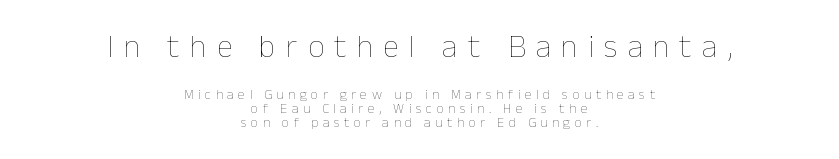
{"italic": "no", "bold": "no", "weight": "thin", "width": "normal", "stroke_contrast": "low", "x_height": "medium", "monospaced": "no", "underline": "no", "align": "center", "line_spacing": "tight", "line_spacing_ratio": 1.01, "letter_spacing": "wide", "letter_spacing_em": 0.32, "larger_block": "first", "size_ratio": 2.29, "glyph_px": 32}
